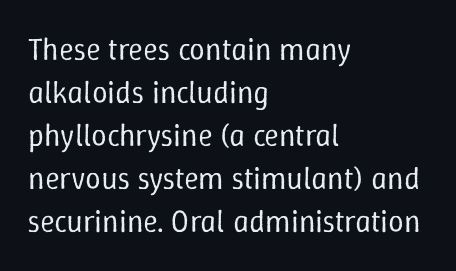
The image shows 31 px regular-weight type, upright; set left-aligned, normal line spacing (1.39x), normal letter spacing, not underlined; low stroke contrast and a medium x-height.
